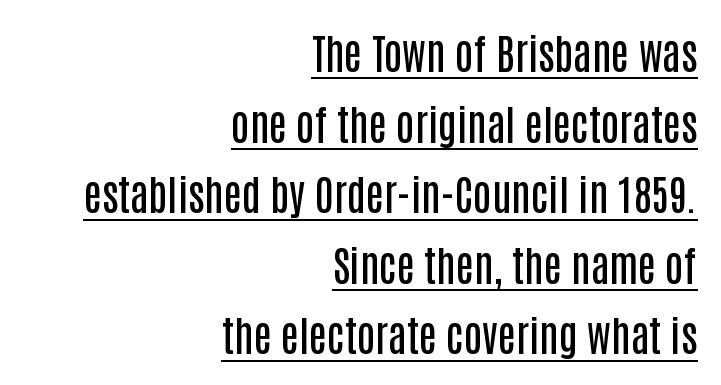
A typographer would call this underscored text. These words are printed semibold, heavier than regular yet not bold. The passage shown has conventional tracking throughout. Every character sits straight up, as roman type does.
